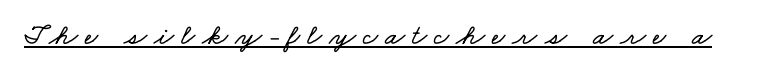
Q: Is the text underlined? A: Yes.
Q: Is the spacing between letters normal or unusually wide? A: Unusually wide.
Q: Width (condensed, normal, or wide)? A: Wide.
Q: Stroke contrast? A: Low.
Q: x-height? A: Small.
Q: Monospaced? A: No.
